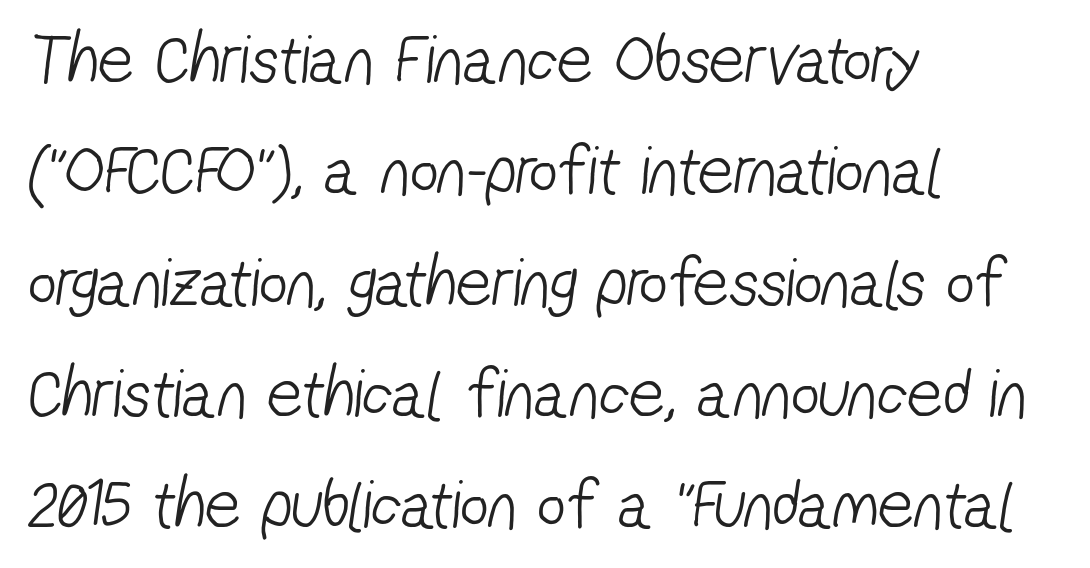
{"serif": "no", "bold": "no", "weight": "light", "width": "condensed", "stroke_contrast": "low", "x_height": "medium", "monospaced": "no", "underline": "no", "align": "left", "line_spacing": "normal", "line_spacing_ratio": 1.59, "letter_spacing": "normal", "letter_spacing_em": 0.0, "glyph_px": 70}
